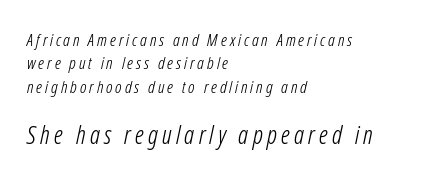
Q: Is the text bold? A: No.
Q: Is the text italic (slanted)? A: Yes, it leans right by about 12 degrees.
Q: Is the text underlined? A: No.
Q: How is the paragraph aligned? A: Left-aligned.
Q: Is the spacing between lines tight, normal or loose? A: Normal.
Q: Which block of text is set in a larger size, the first (top) or the second (bottom)? A: The second (bottom) one.
